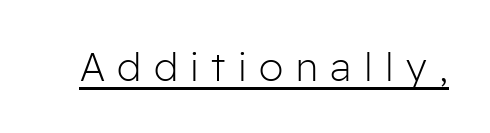
Q: Is the text bold? A: No.
Q: Is the text italic (slanted)? A: No, it is upright.
Q: Is the typeface a serif or a sans-serif typeface? A: Sans-serif.
Q: Is the text underlined? A: Yes.
Q: Is the spacing between letters normal or unusually wide? A: Unusually wide.
Q: Width (condensed, normal, or wide)? A: Normal.
Q: Stroke contrast? A: Low.
Q: x-height? A: Medium.
Q: Monospaced? A: No.
